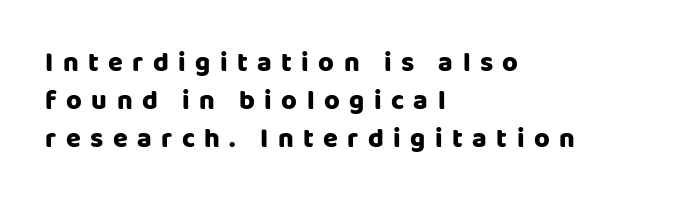
Q: Is the text italic (slanted)? A: No, it is upright.
Q: Is the text underlined? A: No.
Q: How is the paragraph aligned? A: Left-aligned.
Q: Is the spacing between letters normal or unusually wide? A: Unusually wide.
Q: Is the spacing between lines tight, normal or loose? A: Normal.
